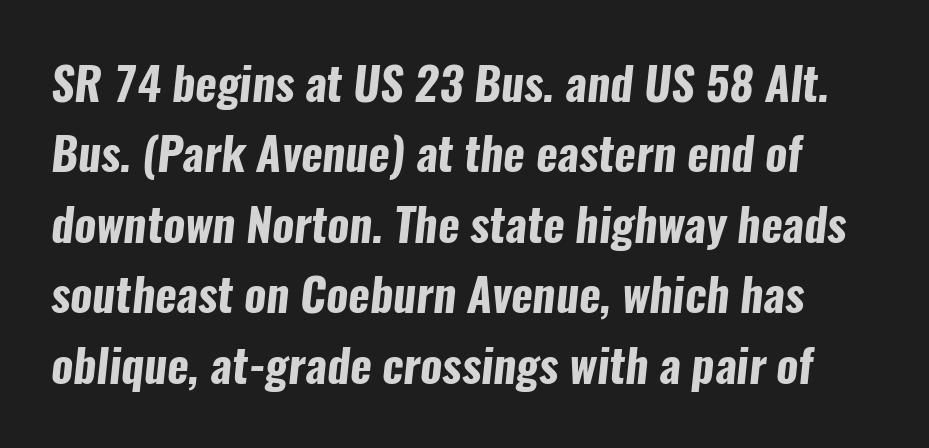
The image shows 46 px bold, condensed sans-serif type; set normal line spacing (1.53x), normal letter spacing, not underlined; low stroke contrast and a medium x-height.
